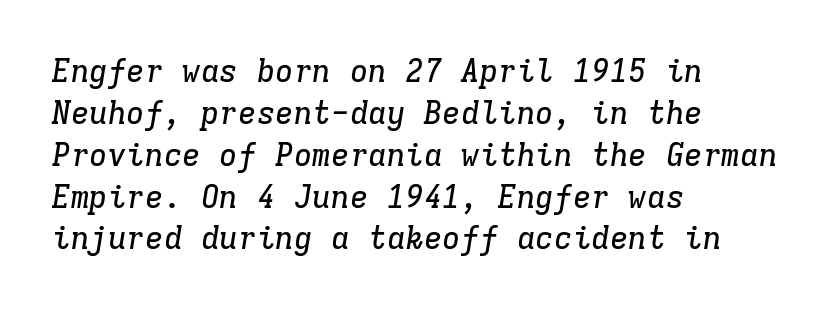
{"serif": "yes", "italic": "yes", "lean": "right", "slant_degrees": 9, "width": "normal", "stroke_contrast": "low", "x_height": "medium", "monospaced": "yes", "underline": "no", "align": "left", "line_spacing": "normal", "line_spacing_ratio": 1.35, "letter_spacing": "normal", "letter_spacing_em": 0.0, "glyph_px": 31}
